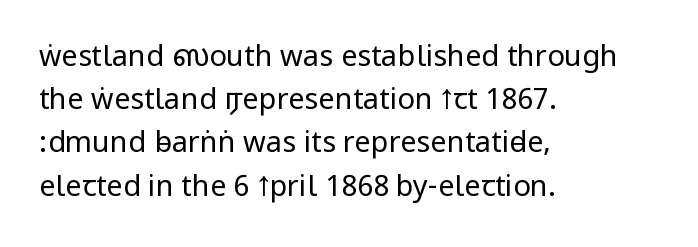
{"serif": "no", "italic": "no", "bold": "no", "weight": "regular", "width": "condensed", "stroke_contrast": "low", "underline": "no", "align": "left", "line_spacing": "normal", "line_spacing_ratio": 1.49, "letter_spacing": "normal", "letter_spacing_em": 0.0, "glyph_px": 29}
